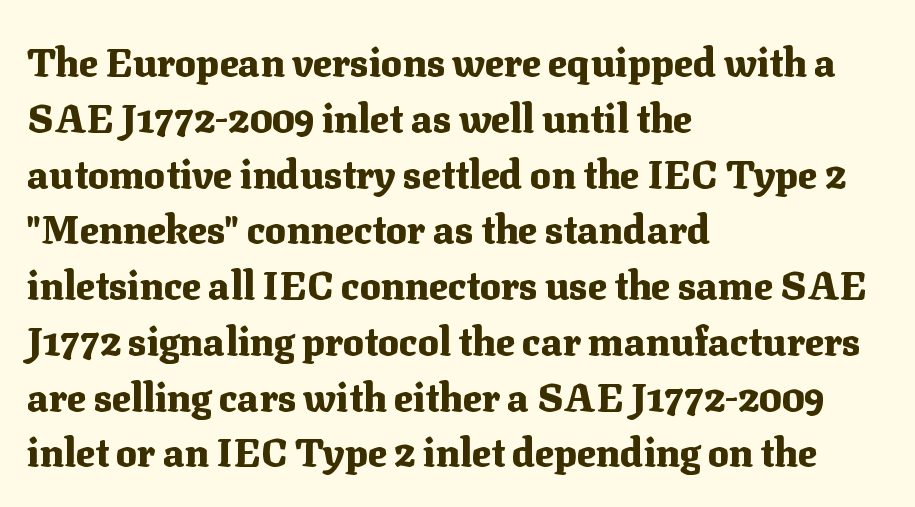
Q: Is the text bold? A: Yes.
Q: Is the text italic (slanted)? A: No, it is upright.
Q: Is the typeface a serif or a sans-serif typeface? A: Serif.
Q: Is the text underlined? A: No.
Q: How is the paragraph aligned? A: Left-aligned.
Q: Is the spacing between letters normal or unusually wide? A: Normal.
Q: Is the spacing between lines tight, normal or loose? A: Normal.
Q: Width (condensed, normal, or wide)? A: Normal.
Q: Stroke contrast? A: Medium.
Q: x-height? A: Medium.
Q: Monospaced? A: No.
